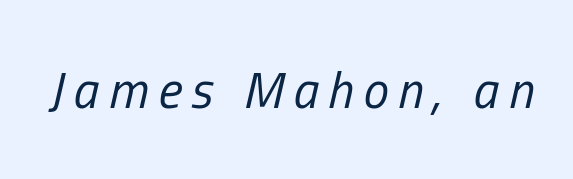
The image shows 51 px regular-weight, condensed type, italic (leaning right); set not underlined; low stroke contrast and a medium x-height.
